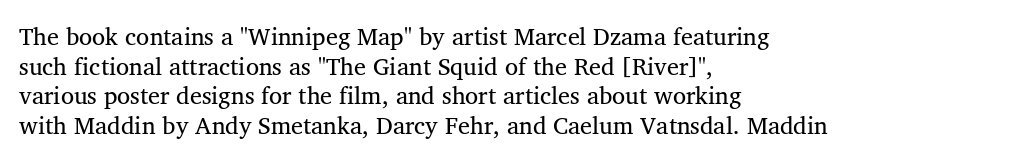
The image shows 24 px text type; set left-aligned, line spacing 1.23x, normal letter spacing, not underlined.
